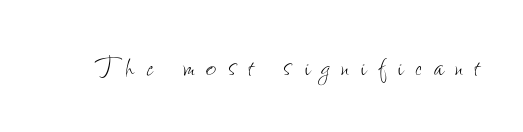
Q: Is the text bold? A: No.
Q: Is the text italic (slanted)? A: Yes.
Q: Is the text underlined? A: No.
Q: Is the spacing between letters normal or unusually wide? A: Unusually wide.
Q: Width (condensed, normal, or wide)? A: Condensed.
Q: Stroke contrast? A: Low.
Q: x-height? A: Small.
Q: Monospaced? A: No.
